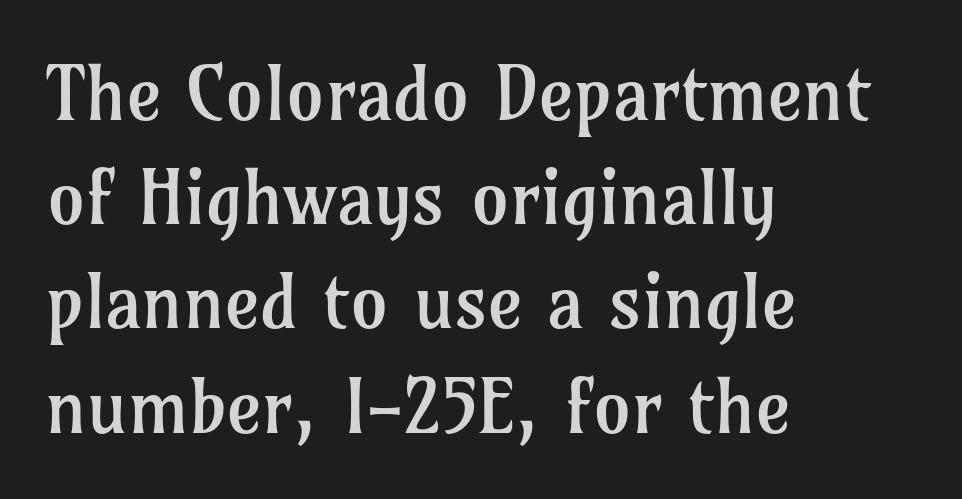
The image shows 75 px regular-weight serif type, upright; set left-aligned, normal line spacing (1.39x), normal letter spacing, not underlined; low stroke contrast and a medium x-height.
